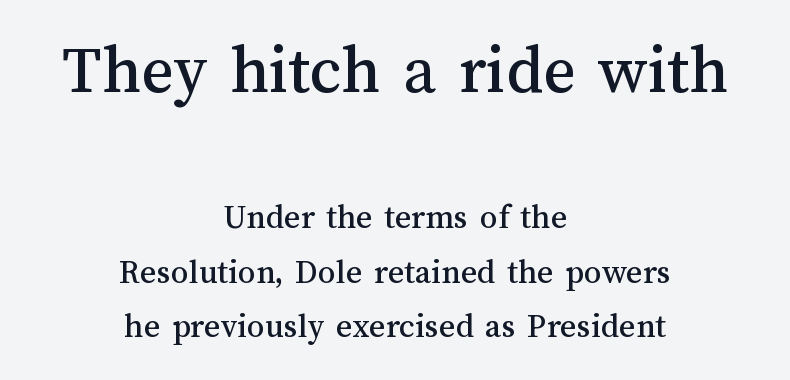
Q: Is the text italic (slanted)? A: No, it is upright.
Q: Is the text underlined? A: No.
Q: How is the paragraph aligned? A: Centered.
Q: Is the spacing between letters normal or unusually wide? A: Normal.
Q: Is the spacing between lines tight, normal or loose? A: Normal.
Q: Which block of text is set in a larger size, the first (top) or the second (bottom)? A: The first (top) one.
Q: Width (condensed, normal, or wide)? A: Normal.
Q: Stroke contrast? A: Medium.
Q: x-height? A: Medium.
Q: Monospaced? A: No.
